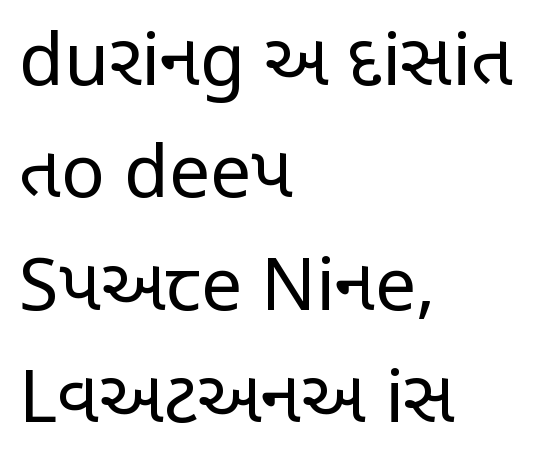
{"serif": "no", "italic": "no", "bold": "no", "weight": "regular", "width": "condensed", "stroke_contrast": "low", "x_height": "large", "monospaced": "no", "underline": "no", "align": "left", "line_spacing": "normal", "line_spacing_ratio": 1.54, "letter_spacing": "normal", "letter_spacing_em": 0.0, "glyph_px": 73}
